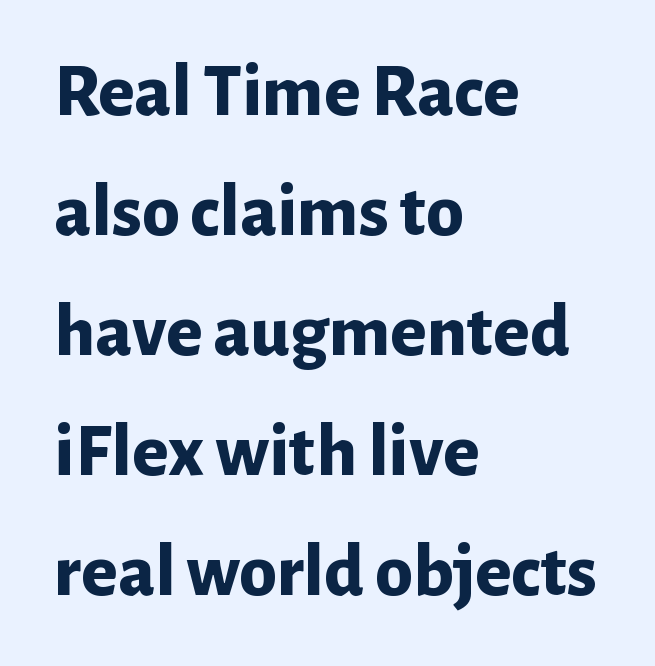
{"serif": "no", "italic": "no", "bold": "yes", "weight": "bold", "width": "normal", "stroke_contrast": "low", "x_height": "medium", "monospaced": "no", "underline": "no", "align": "left", "line_spacing": "normal", "line_spacing_ratio": 1.58, "letter_spacing": "normal", "letter_spacing_em": 0.0, "glyph_px": 76}
